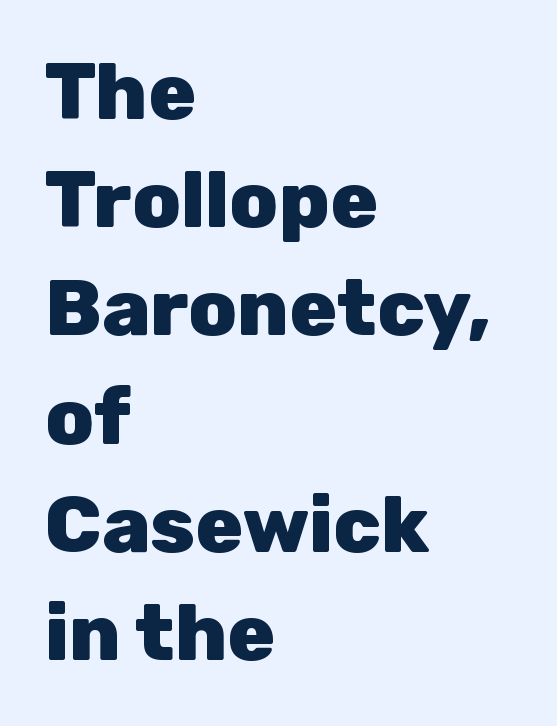
{"serif": "no", "italic": "no", "bold": "yes", "weight": "heavy", "width": "normal", "stroke_contrast": "low", "x_height": "medium", "monospaced": "no", "underline": "no", "align": "left", "line_spacing": "normal", "line_spacing_ratio": 1.37, "letter_spacing": "normal", "letter_spacing_em": 0.0, "glyph_px": 79}
